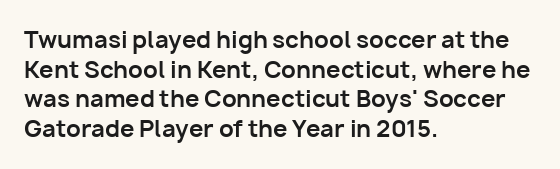
The image shows 23 px bold type, upright; set left-aligned, normal line spacing (1.29x), normal letter spacing, not underlined.
